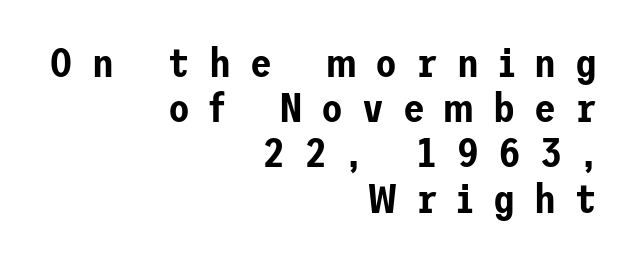
The image shows 40 px sans-serif type, upright; set right-aligned, tight line spacing (1.13x), unusually wide letter spacing (+0.48 em), not underlined; low stroke contrast and a medium x-height.
